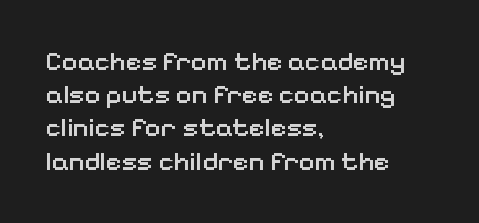
Q: Is the text bold? A: Semi-bold.
Q: Is the text italic (slanted)? A: No, it is upright.
Q: Is the text underlined? A: No.
Q: How is the paragraph aligned? A: Left-aligned.
Q: Is the spacing between letters normal or unusually wide? A: Normal.
